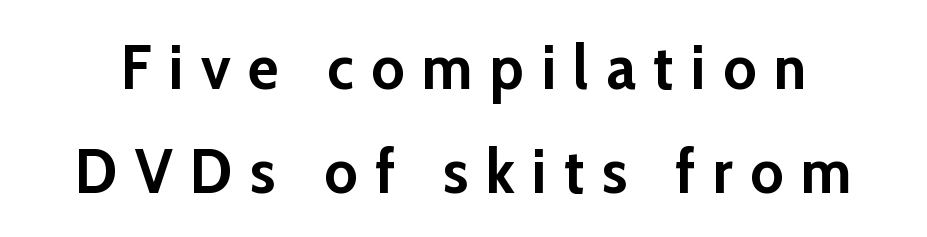
{"serif": "no", "italic": "no", "bold": "yes", "weight": "semibold", "width": "normal", "stroke_contrast": "low", "x_height": "medium", "monospaced": "no", "underline": "no", "line_spacing": "normal", "line_spacing_ratio": 1.65, "letter_spacing": "wide", "letter_spacing_em": 0.28, "glyph_px": 63}
